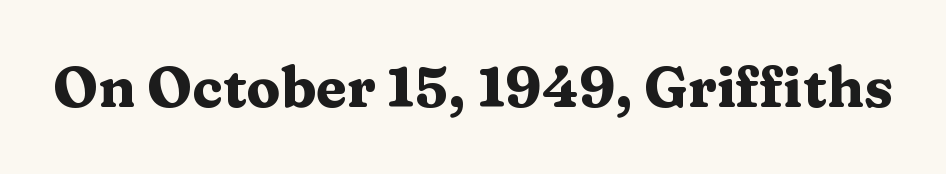
Q: Is the text bold? A: Yes.
Q: Is the text italic (slanted)? A: No, it is upright.
Q: Is the typeface a serif or a sans-serif typeface? A: Serif.
Q: Is the text underlined? A: No.
Q: Is the spacing between letters normal or unusually wide? A: Normal.
Q: Width (condensed, normal, or wide)? A: Wide.
Q: Stroke contrast? A: Medium.
Q: x-height? A: Medium.
Q: Monospaced? A: No.
